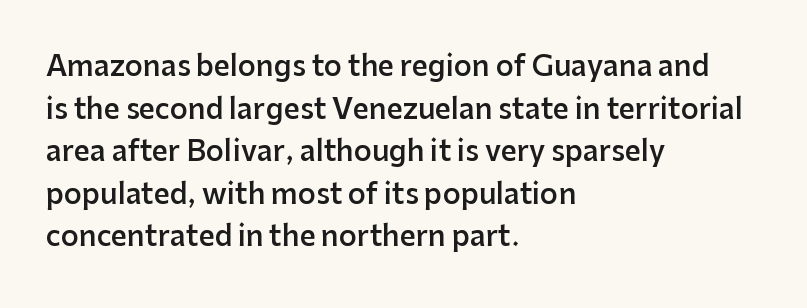
The image shows 28 px semibold sans-serif type, upright; set left-aligned, normal line spacing (1.52x), normal letter spacing, not underlined; low stroke contrast and a medium x-height.
